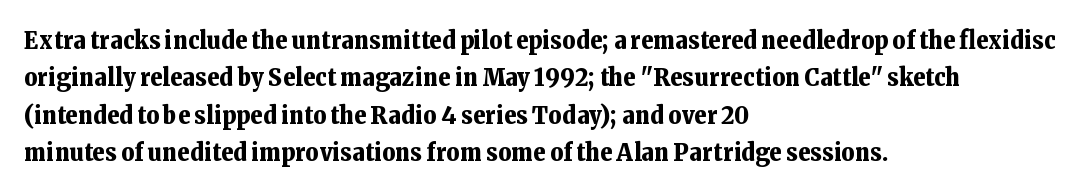
{"italic": "no", "bold": "yes", "underline": "no", "align": "left", "line_spacing": "normal", "line_spacing_ratio": 1.5, "letter_spacing": "normal", "letter_spacing_em": 0.0, "glyph_px": 25}
